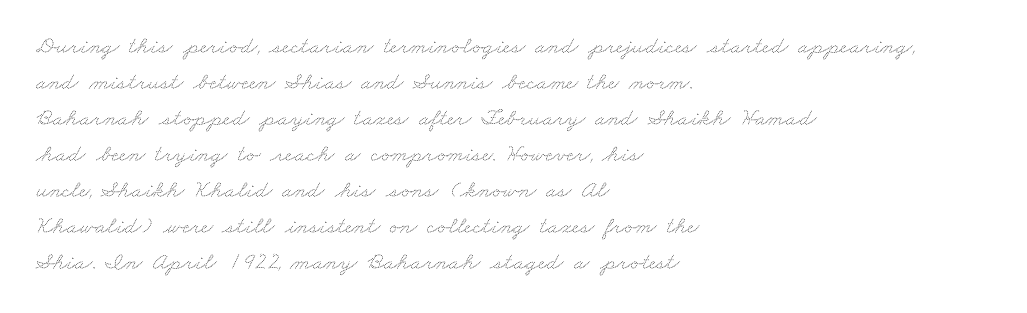
The image shows 24 px text type; set left-aligned, normal line spacing (1.5x), normal letter spacing, not underlined.
